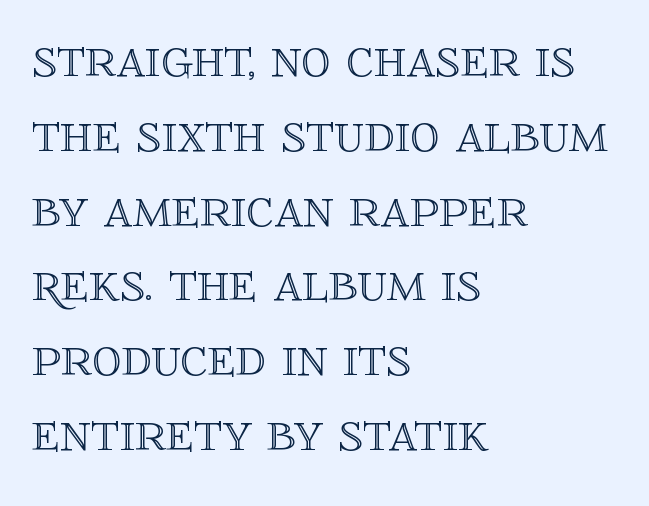
The space between consecutive lines is moderate. A typesetter would mark this as roman, not italic. This sample has the flowing, uneven cadence of proportional lettering. Is the letter spacing exaggerated? No — it looks like the ordinary default.
